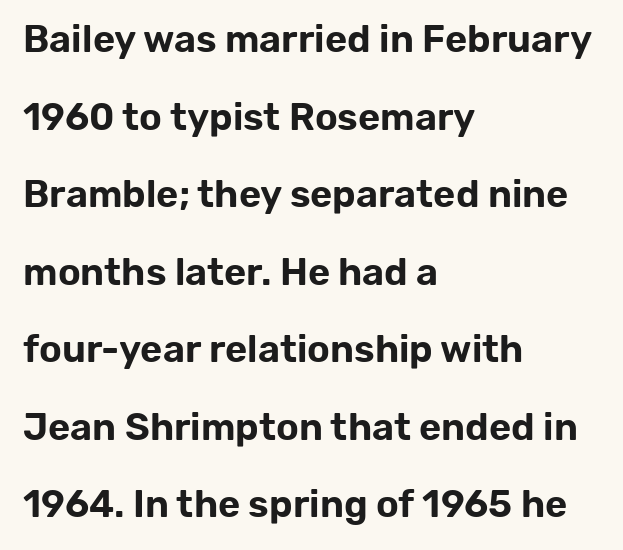
The image shows 38 px sans-serif type, upright; set left-aligned, loose line spacing (2.04x), normal letter spacing, not underlined; low stroke contrast and a medium x-height.
